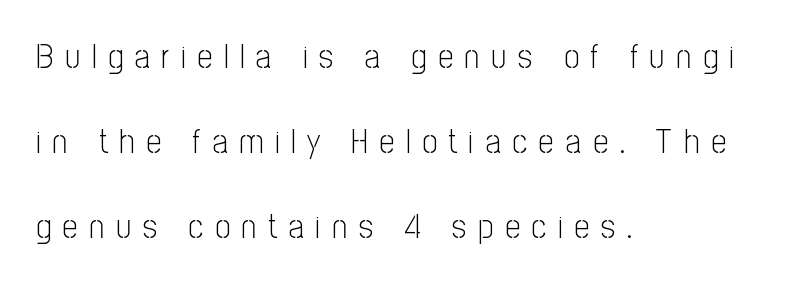
The image shows 34 px light, condensed sans-serif type, upright; set left-aligned, loose line spacing (2.5x), unusually wide letter spacing (+0.34 em), not underlined; low stroke contrast and a medium x-height.
